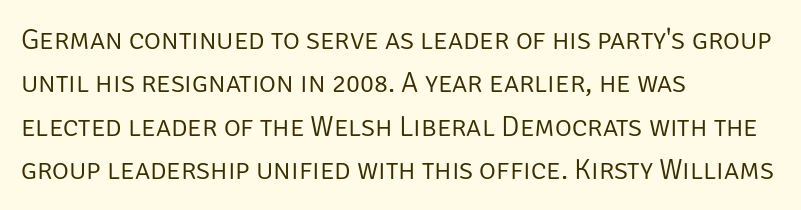
The letters stand upright; this is a roman face. The font is comparable to plain body text, perhaps lighter. What kind of face is this? One without serifs — a sans. Quick note: interline space is typical. You could not count columns in this text — the font is proportionally spaced. The passage shown is not underscored anywhere.
